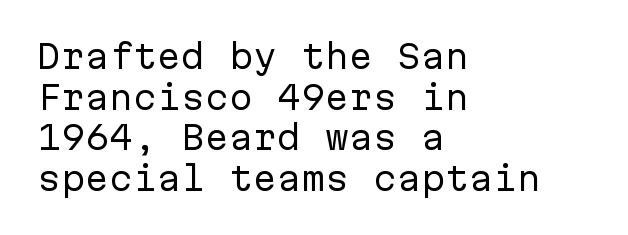
Q: Is the text bold? A: No.
Q: Is the text italic (slanted)? A: No, it is upright.
Q: Is the typeface a serif or a sans-serif typeface? A: Sans-serif.
Q: Is the text underlined? A: No.
Q: How is the paragraph aligned? A: Left-aligned.
Q: Is the spacing between letters normal or unusually wide? A: Normal.
Q: Is the spacing between lines tight, normal or loose? A: Normal.
Q: Width (condensed, normal, or wide)? A: Normal.
Q: Stroke contrast? A: Low.
Q: x-height? A: Medium.
Q: Monospaced? A: Yes.
